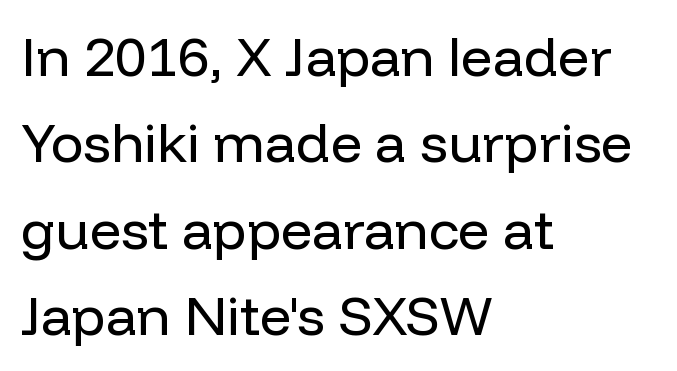
The image shows 55 px regular-weight sans-serif type, upright; set left-aligned, normal line spacing (1.57x), normal letter spacing, not underlined; low stroke contrast and a medium x-height.
